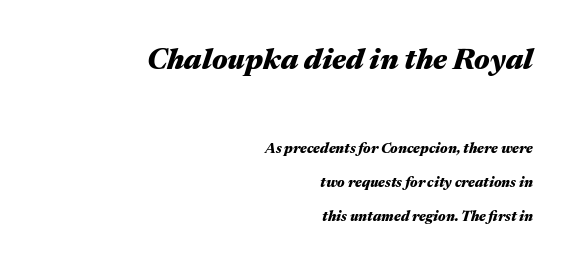
This sample has the flowing, uneven cadence of proportional lettering. Compared with typical paragraphs, the rows here are farther apart. The tracking reads as untouched default to a designer's eye. Does the lettering tilt? It does — this is italic. The strip under each line holds only bare page.
